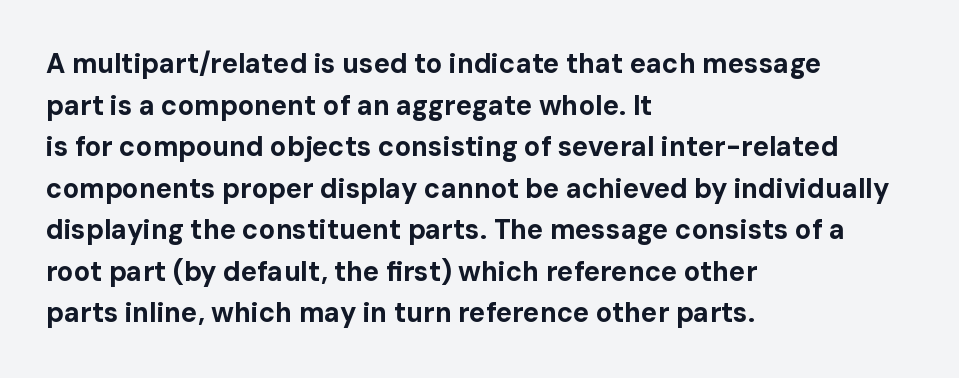
Q: Is the text bold? A: Yes.
Q: Is the text italic (slanted)? A: No, it is upright.
Q: Is the text underlined? A: No.
Q: How is the paragraph aligned? A: Left-aligned.
Q: Is the spacing between letters normal or unusually wide? A: Normal.
Q: Is the spacing between lines tight, normal or loose? A: Normal.
